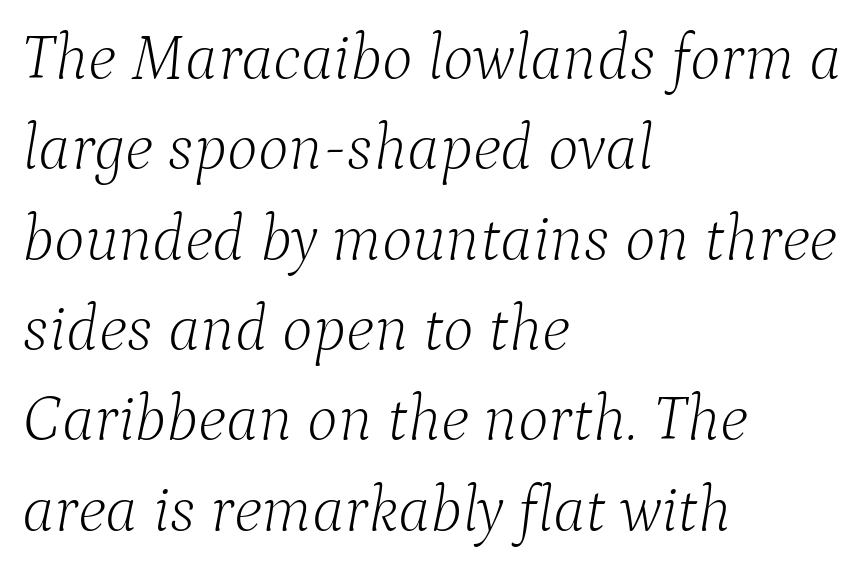
Q: Is the text bold? A: No.
Q: Is the text italic (slanted)? A: Yes, it leans right by about 9 degrees.
Q: Is the typeface a serif or a sans-serif typeface? A: Serif.
Q: Is the text underlined? A: No.
Q: How is the paragraph aligned? A: Left-aligned.
Q: Is the spacing between letters normal or unusually wide? A: Normal.
Q: Is the spacing between lines tight, normal or loose? A: Normal.
Q: Width (condensed, normal, or wide)? A: Normal.
Q: Stroke contrast? A: Low.
Q: x-height? A: Medium.
Q: Monospaced? A: No.
